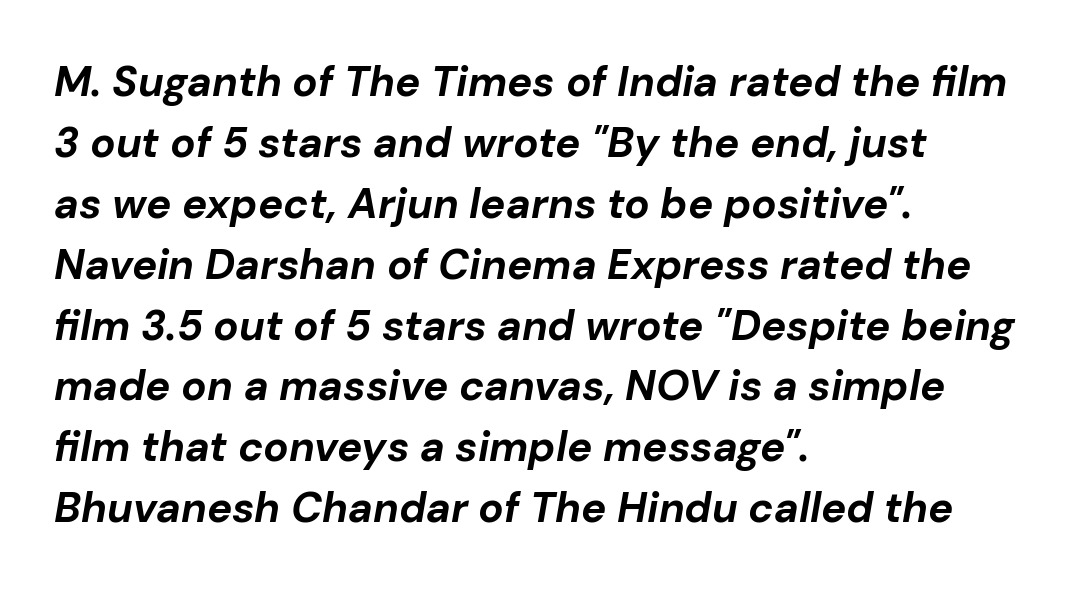
Q: Is the text bold? A: Yes.
Q: Is the text italic (slanted)? A: Yes, it leans right by about 10 degrees.
Q: Is the text underlined? A: No.
Q: How is the paragraph aligned? A: Left-aligned.
Q: Is the spacing between letters normal or unusually wide? A: Normal.
Q: Is the spacing between lines tight, normal or loose? A: Normal.
Q: Width (condensed, normal, or wide)? A: Normal.
Q: Stroke contrast? A: Low.
Q: x-height? A: Medium.
Q: Monospaced? A: No.
